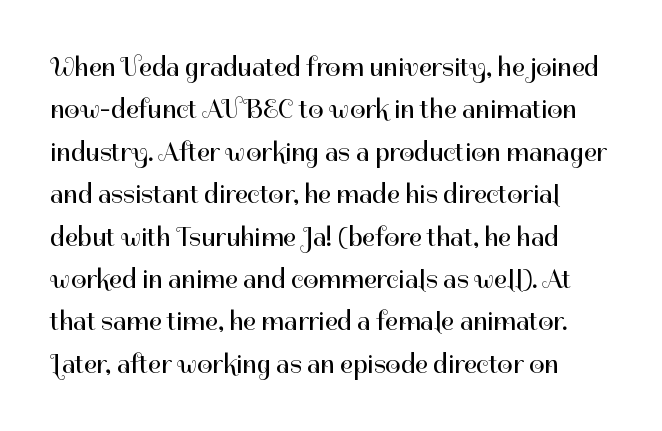
Is there much room between lines? A standard amount, neither cramped nor airy. The letters sit at their default tracking, neither squeezed nor spread. The zone under the glyphs is completely vacant. Stem width sits at or under what a default text font uses. Posture: vertical.
